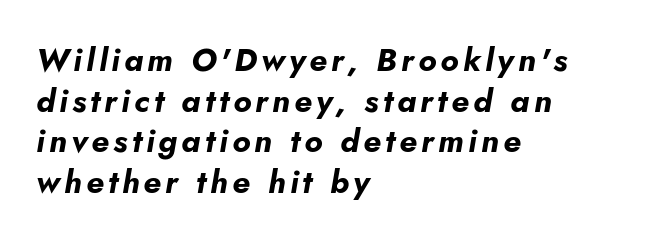
{"italic": "yes", "lean": "right", "slant_degrees": 5, "bold": "yes", "weight": "bold", "width": "normal", "stroke_contrast": "low", "x_height": "small", "monospaced": "no", "underline": "no", "align": "left", "line_spacing": "normal", "line_spacing_ratio": 1.27, "glyph_px": 32}
